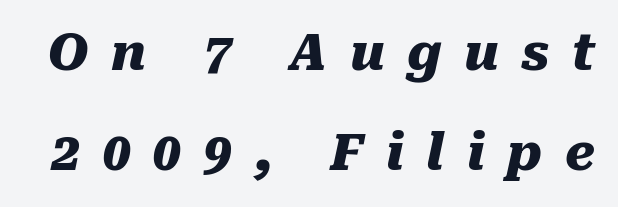
{"italic": "yes", "lean": "right", "slant_degrees": 10, "bold": "yes", "weight": "heavy", "width": "normal", "stroke_contrast": "medium", "x_height": "medium", "monospaced": "no", "underline": "no", "line_spacing": "loose", "line_spacing_ratio": 2.01, "letter_spacing": "wide", "letter_spacing_em": 0.45, "glyph_px": 50}
